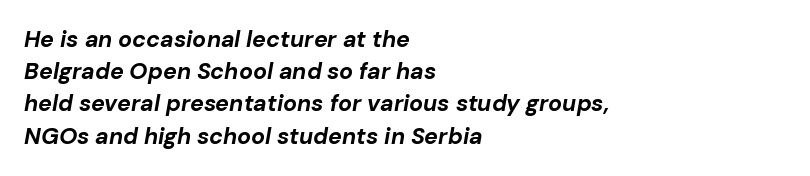
{"italic": "yes", "lean": "right", "slant_degrees": 10, "bold": "yes", "underline": "no", "align": "left", "line_spacing": "normal", "line_spacing_ratio": 1.4, "letter_spacing": "normal", "letter_spacing_em": 0.0, "glyph_px": 23}
